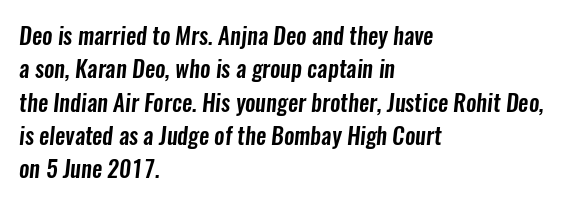
The foot of each line stays bare and open. Leading: standard. Horizontally, the lines are justified to the leading edge only. Tracking value appears to be zero — textbook default spacing.
